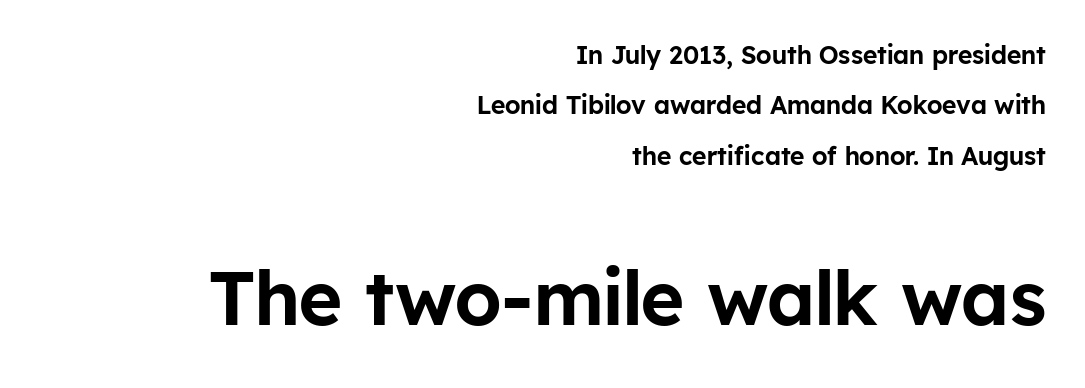
{"serif": "no", "italic": "no", "width": "normal", "stroke_contrast": "low", "x_height": "medium", "monospaced": "no", "underline": "no", "align": "right", "line_spacing": "loose", "line_spacing_ratio": 2.02, "letter_spacing": "normal", "letter_spacing_em": 0.0, "larger_block": "second", "size_ratio": 3.0, "glyph_px": 75}
